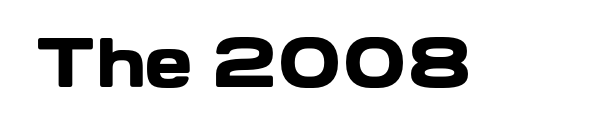
The image shows 65 px heavy, wide sans-serif type, upright; set normal letter spacing, not underlined; low stroke contrast and a medium x-height.
